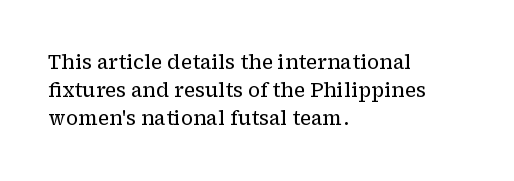
{"italic": "no", "bold": "no", "underline": "no", "align": "left", "line_spacing": "normal", "line_spacing_ratio": 1.41, "letter_spacing": "normal", "letter_spacing_em": 0.0, "glyph_px": 20}
